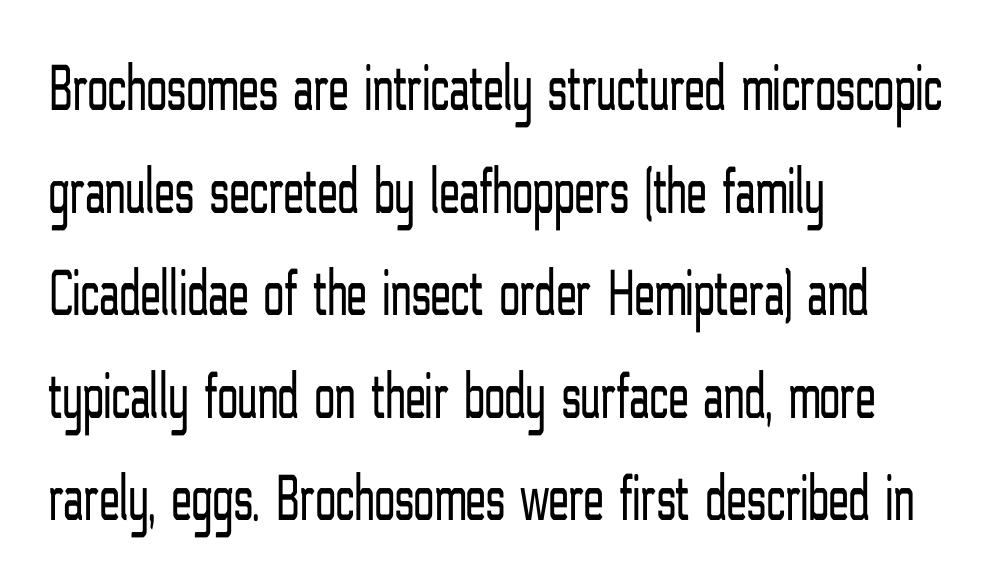
{"serif": "no", "italic": "no", "bold": "no", "weight": "light", "width": "condensed", "stroke_contrast": "low", "x_height": "medium", "monospaced": "no", "underline": "no", "align": "left", "line_spacing": "normal", "line_spacing_ratio": 1.53, "letter_spacing": "normal", "letter_spacing_em": 0.0, "glyph_px": 67}
